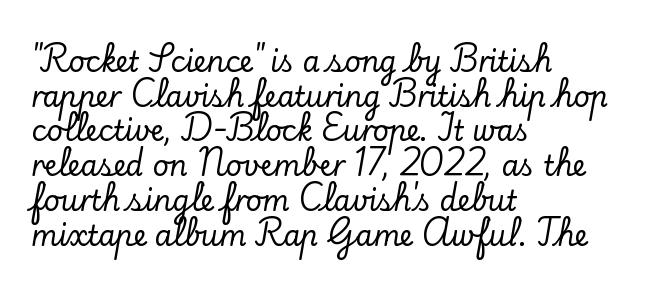
The image shows 28 px serif type; set left-aligned, line spacing 1.24x, normal letter spacing, not underlined; low stroke contrast and a small x-height.
